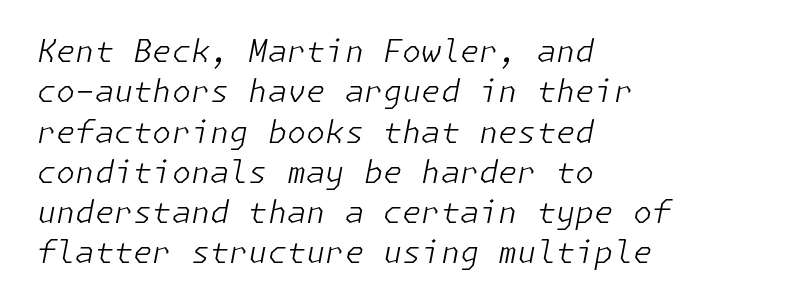
Successive baselines arrive at the customary interval. Weight: in the light-to-regular range. The tracking reads as untouched default to a designer's eye. The lines in this sample share a left origin and differ only in where they stop.
